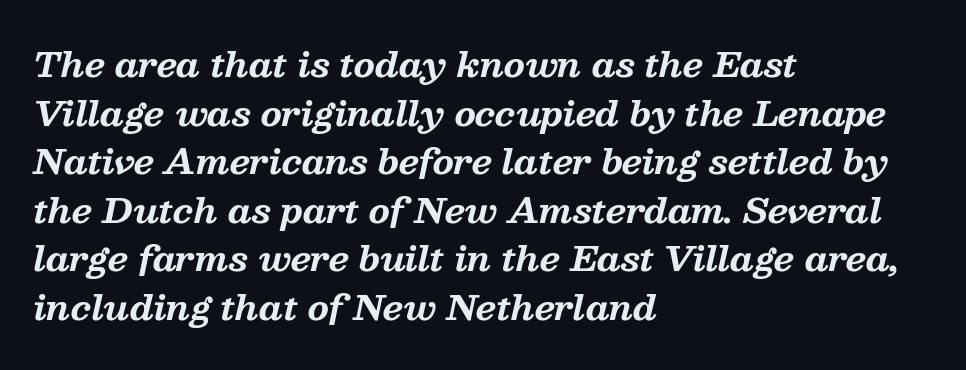
Q: Is the text bold? A: Yes.
Q: Is the text italic (slanted)? A: Yes, it leans right by about 13 degrees.
Q: Is the typeface a serif or a sans-serif typeface? A: Serif.
Q: Is the text underlined? A: No.
Q: How is the paragraph aligned? A: Left-aligned.
Q: Is the spacing between letters normal or unusually wide? A: Normal.
Q: Is the spacing between lines tight, normal or loose? A: Normal.
Q: Width (condensed, normal, or wide)? A: Normal.
Q: Stroke contrast? A: Medium.
Q: x-height? A: Medium.
Q: Monospaced? A: No.
